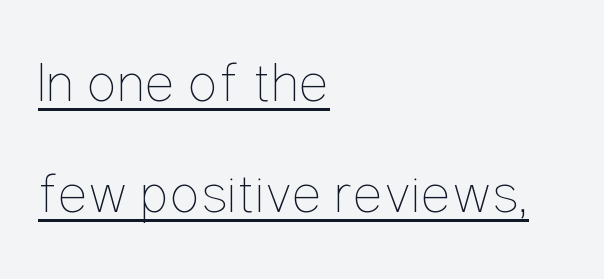
The image shows 57 px thin, condensed type, upright; set left-aligned, loose line spacing (1.95x), normal letter spacing, underlined; low stroke contrast and a medium x-height.
